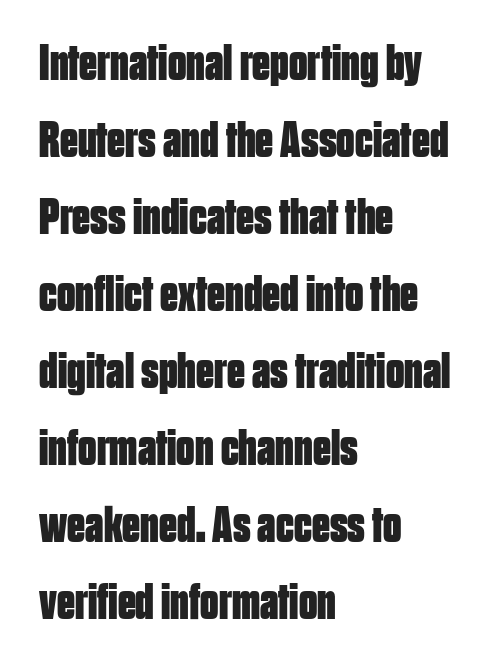
The image shows 51 px bold, condensed sans-serif type, upright; set left-aligned, normal line spacing (1.51x), normal letter spacing, not underlined; low stroke contrast and a large x-height.
